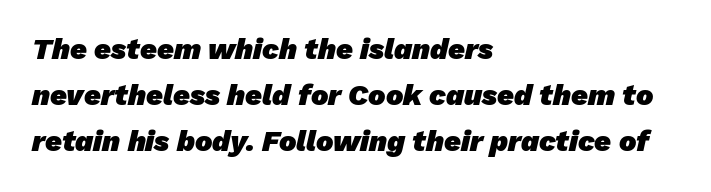
The image shows 29 px heavy sans-serif type; set left-aligned, normal line spacing (1.59x), normal letter spacing, not underlined; low stroke contrast and a medium x-height.
